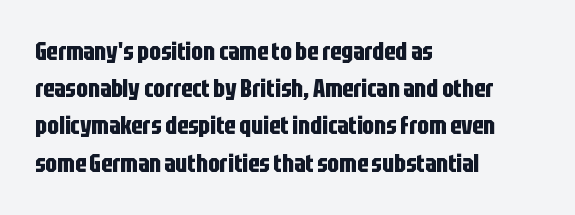
Q: Is the text bold? A: Yes.
Q: Is the text italic (slanted)? A: No, it is upright.
Q: Is the text underlined? A: No.
Q: How is the paragraph aligned? A: Left-aligned.
Q: Is the spacing between letters normal or unusually wide? A: Normal.
Q: Is the spacing between lines tight, normal or loose? A: Normal.
